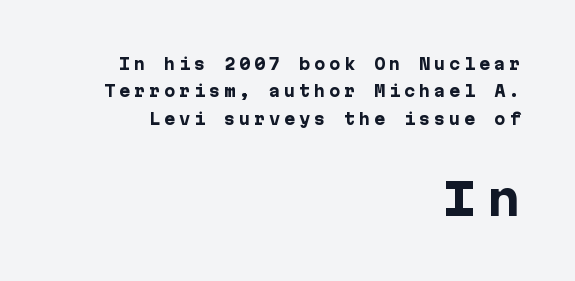
The image shows 44 px heavy sans-serif type, upright; set right-aligned, line spacing 1.82x, unusually wide letter spacing (+0.25 em), not underlined; the second (bottom) block is 2.93x larger; low stroke contrast and a medium x-height.
